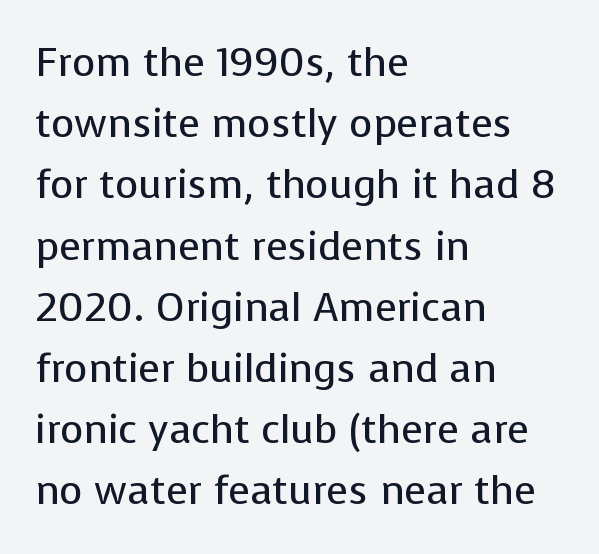
A quiet, ordinary-to-light weight characterises the typeface. Type style note: lacks serifs. Layout note: lines flush left. The glyphs are unaccompanied by any horizontal stroke below them. The leading is moderate, giving the passage an even texture. No extra tracking has been applied to these lines.
